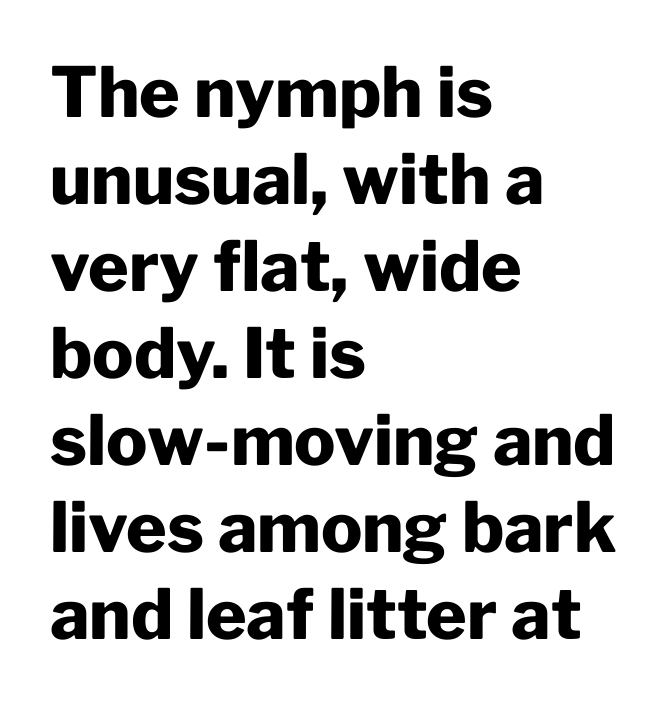
Q: Is the text bold? A: Yes.
Q: Is the text italic (slanted)? A: No, it is upright.
Q: Is the typeface a serif or a sans-serif typeface? A: Sans-serif.
Q: Is the text underlined? A: No.
Q: How is the paragraph aligned? A: Left-aligned.
Q: Is the spacing between letters normal or unusually wide? A: Normal.
Q: Is the spacing between lines tight, normal or loose? A: Normal.
Q: Width (condensed, normal, or wide)? A: Normal.
Q: Stroke contrast? A: Low.
Q: x-height? A: Medium.
Q: Monospaced? A: No.
